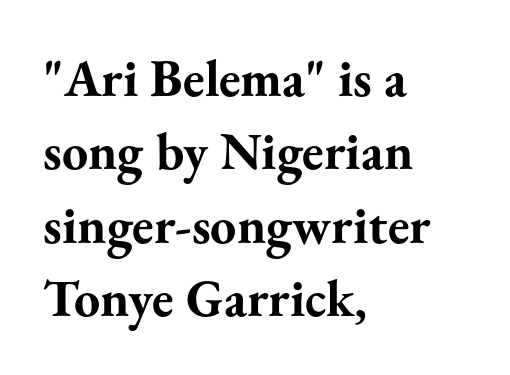
{"serif": "yes", "italic": "no", "bold": "yes", "weight": "bold", "width": "normal", "stroke_contrast": "medium", "x_height": "small", "monospaced": "no", "underline": "no", "align": "left", "line_spacing": "normal", "line_spacing_ratio": 1.41, "letter_spacing": "normal", "letter_spacing_em": 0.0, "glyph_px": 52}
